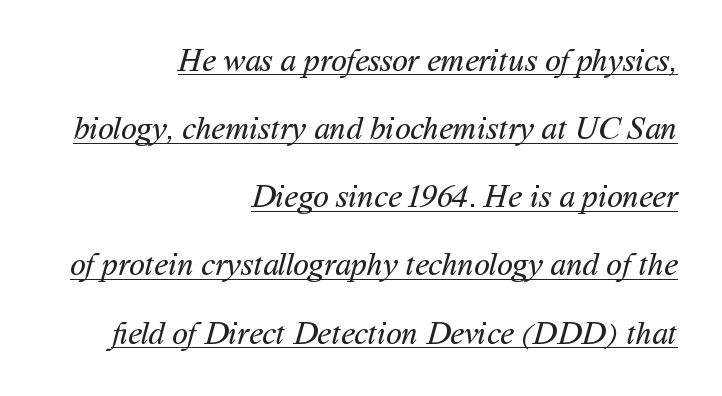
To sum up the face: it is a sans, with no serifs. Inter-character spacing is left at the font's built-in metrics. Each line ends at the same right margin while the left side varies. Proportional: the letters do not fall into vertical columns. The vertical gap from one line to the next is large.
